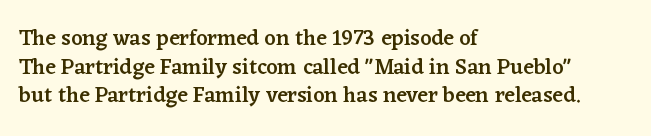
The image shows 22 px text type, upright; set left-aligned, normal line spacing (1.3x), normal letter spacing, not underlined.
